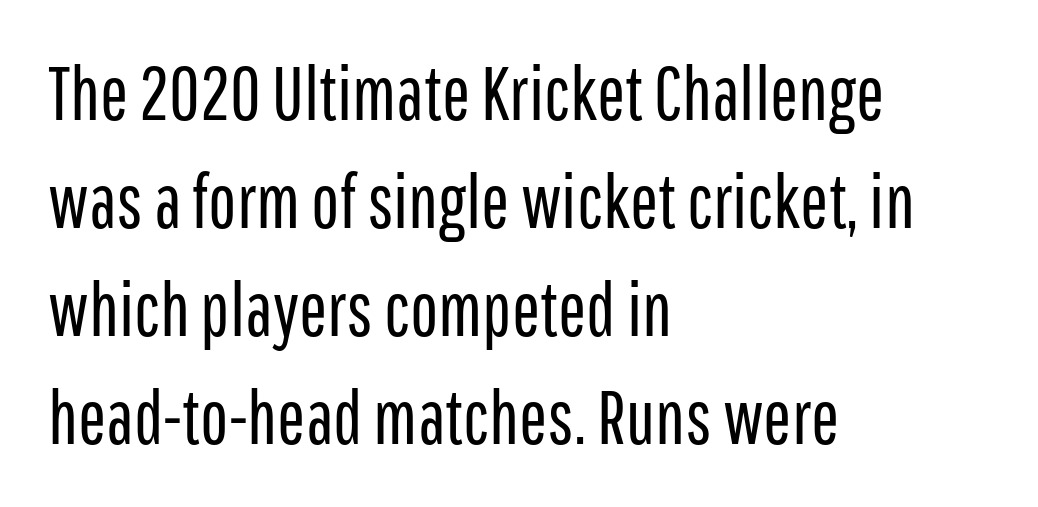
Q: Is the text bold? A: No.
Q: Is the text italic (slanted)? A: No, it is upright.
Q: Is the typeface a serif or a sans-serif typeface? A: Sans-serif.
Q: Is the text underlined? A: No.
Q: How is the paragraph aligned? A: Left-aligned.
Q: Is the spacing between letters normal or unusually wide? A: Normal.
Q: Is the spacing between lines tight, normal or loose? A: Normal.
Q: Width (condensed, normal, or wide)? A: Condensed.
Q: Stroke contrast? A: Low.
Q: x-height? A: Medium.
Q: Monospaced? A: No.
